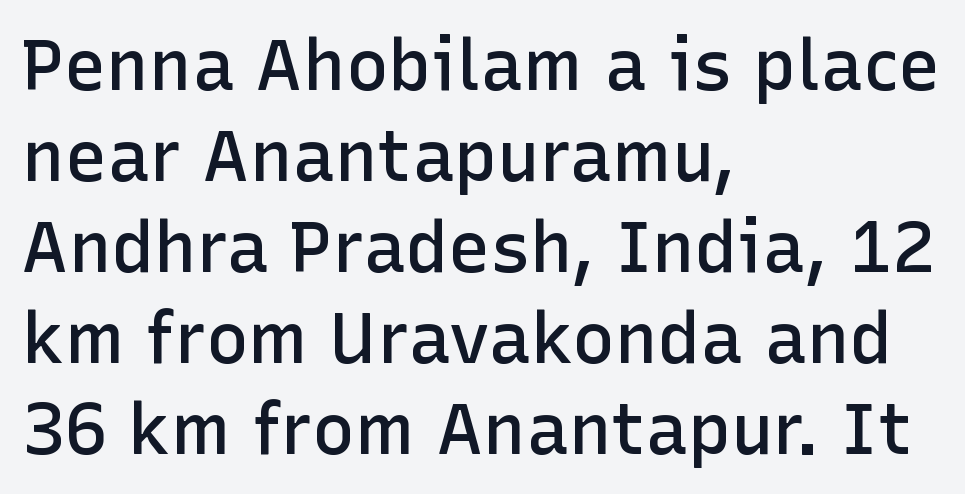
The image shows 71 px semibold sans-serif type, upright; set left-aligned, normal line spacing (1.28x), normal letter spacing, not underlined; low stroke contrast and a medium x-height.
